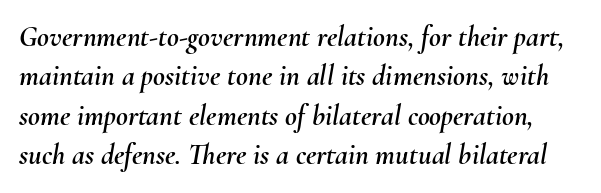
{"italic": "yes", "lean": "right", "slant_degrees": 10, "width": "normal", "stroke_contrast": "medium", "x_height": "small", "monospaced": "no", "underline": "no", "line_spacing": "normal", "line_spacing_ratio": 1.36, "letter_spacing": "normal", "letter_spacing_em": 0.0, "glyph_px": 29}
